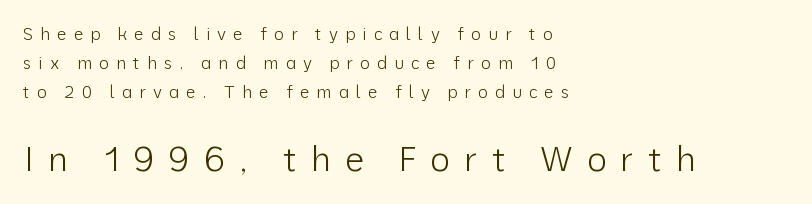
The image shows 34 px light sans-serif type, upright; set left-aligned, line spacing 1.71x, unusually wide letter spacing (+0.41 em), not underlined; the second (bottom) block is 2.0x larger; low stroke contrast and a medium x-height.
